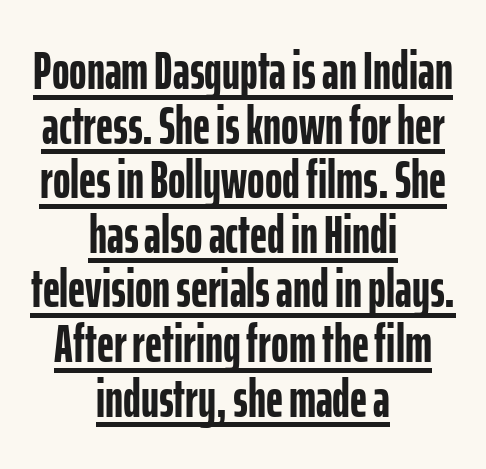
{"serif": "no", "italic": "no", "bold": "yes", "weight": "semibold", "width": "condensed", "stroke_contrast": "low", "x_height": "medium", "monospaced": "no", "underline": "yes", "align": "center", "line_spacing": "tight", "line_spacing_ratio": 1.03, "letter_spacing": "normal", "letter_spacing_em": 0.0, "glyph_px": 53}
